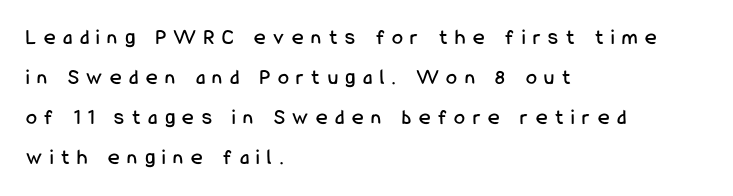
The area under the type is left untouched. Short and long lines alike share a common starting point at left. The rendering inserts visible extra space after every character. Tall strokes in this sample are plumb rather than angled.
